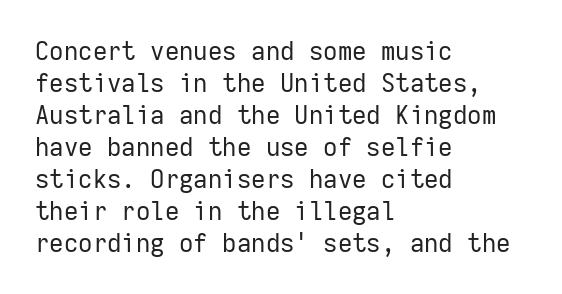
{"italic": "no", "bold": "no", "underline": "no", "align": "left", "line_spacing": "normal", "line_spacing_ratio": 1.28, "letter_spacing": "normal", "letter_spacing_em": 0.0, "glyph_px": 25}
